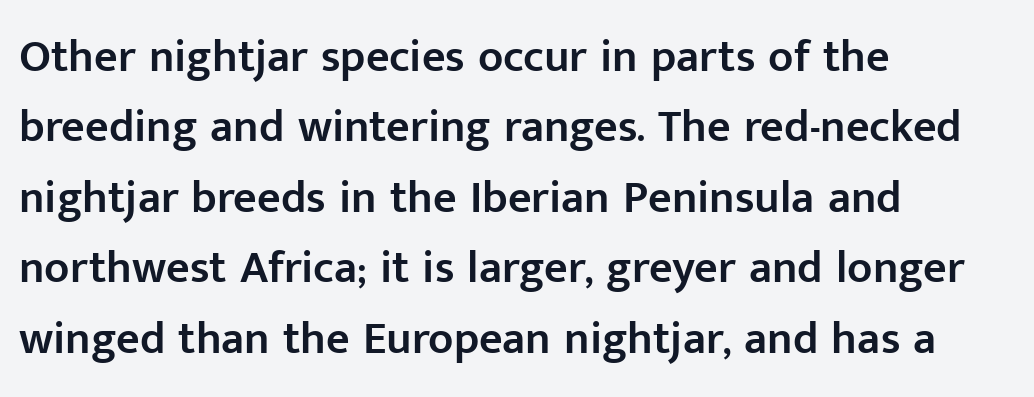
The image shows 46 px semibold sans-serif type, upright; set left-aligned, normal line spacing (1.53x), normal letter spacing, not underlined; low stroke contrast and a medium x-height.
